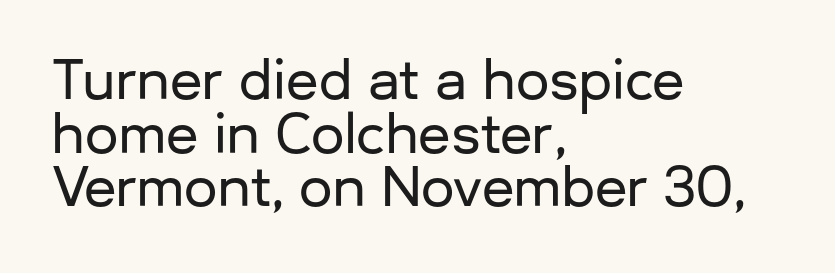
The passage shown is typed in a proportional face where columns would drift. The paragraph has a hard left edge and a soft right edge. Letter spacing: default. Examine the stroke ends and you'll find no serifs. The gap between lines stays unmarked. Do the letters lean? They stand straight.
